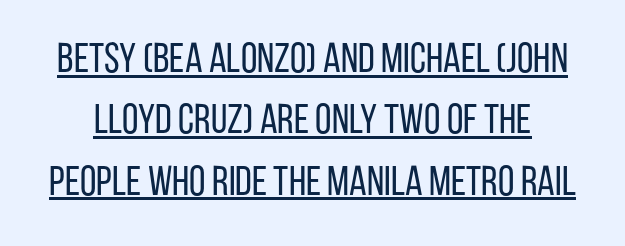
The image shows 42 px regular-weight, condensed sans-serif type, upright; set normal line spacing (1.46x), normal letter spacing, underlined; low stroke contrast and a large x-height.
